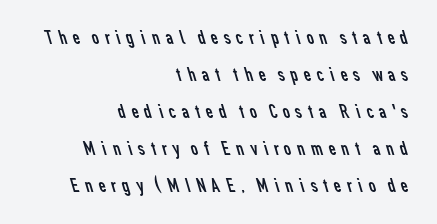
{"bold": "no", "underline": "no", "align": "right", "line_spacing_ratio": 1.85, "glyph_px": 20}
